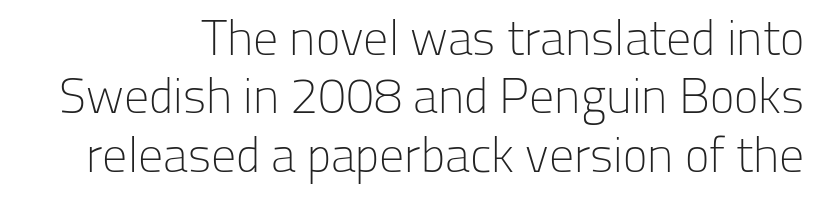
Q: Is the text bold? A: No.
Q: Is the text italic (slanted)? A: No, it is upright.
Q: Is the typeface a serif or a sans-serif typeface? A: Sans-serif.
Q: Is the text underlined? A: No.
Q: Is the spacing between letters normal or unusually wide? A: Normal.
Q: Width (condensed, normal, or wide)? A: Normal.
Q: Stroke contrast? A: Low.
Q: x-height? A: Medium.
Q: Monospaced? A: No.
